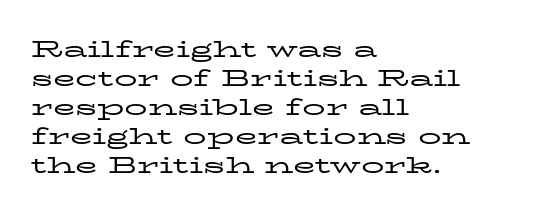
Q: Is the text bold? A: No.
Q: Is the text italic (slanted)? A: No, it is upright.
Q: Is the text underlined? A: No.
Q: How is the paragraph aligned? A: Left-aligned.
Q: Is the spacing between letters normal or unusually wide? A: Normal.
Q: Is the spacing between lines tight, normal or loose? A: Normal.
